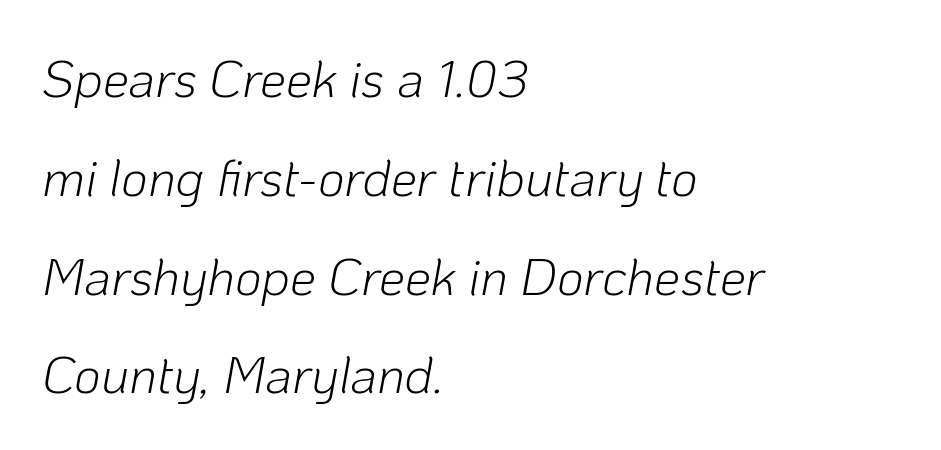
Stems here are at most as thick as an everyday book face. Honestly, the letter spacing is just normal — you wouldn't notice it. Glance below the letters and you will spot only blank space. The rendering applies a slant to the glyphs. Here the designer chose a conventional face with non-uniform glyph widths. These lines stack with their left ends in a neat column.
